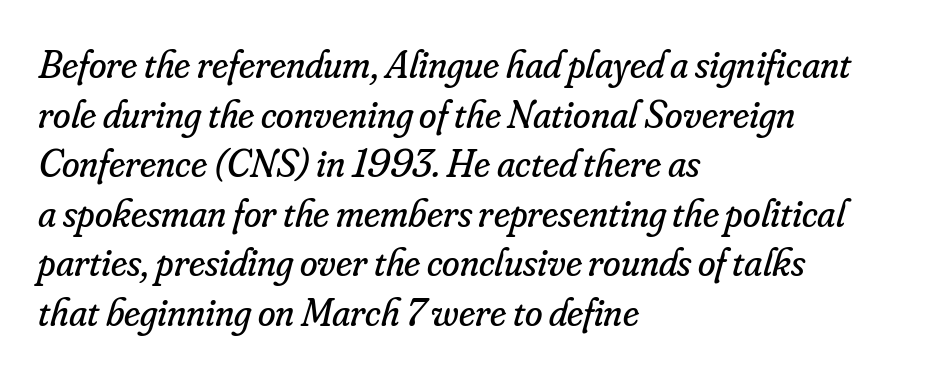
The image shows 40 px regular-weight serif type, italic (leaning right); set left-aligned, line spacing 1.24x, normal letter spacing, not underlined; low stroke contrast and a small x-height.
